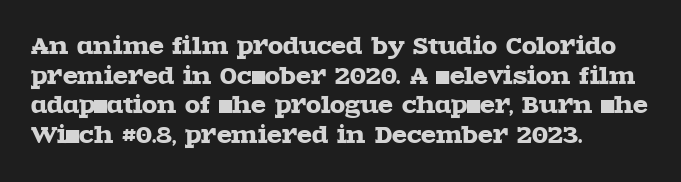
{"italic": "no", "underline": "no", "align": "left", "line_spacing": "normal", "line_spacing_ratio": 1.35, "letter_spacing": "normal", "letter_spacing_em": 0.0, "glyph_px": 22}
